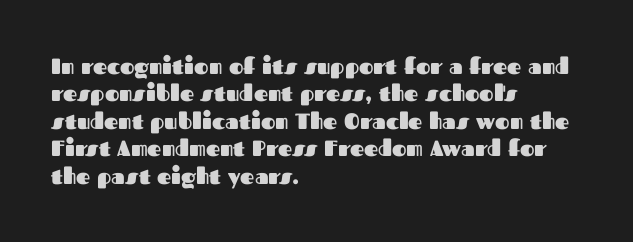
Q: Is the text bold? A: Yes.
Q: Is the text italic (slanted)? A: No, it is upright.
Q: Is the text underlined? A: No.
Q: How is the paragraph aligned? A: Left-aligned.
Q: Is the spacing between letters normal or unusually wide? A: Normal.
Q: Is the spacing between lines tight, normal or loose? A: Normal.
